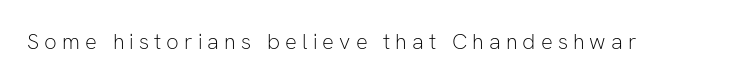
{"italic": "no", "bold": "no", "underline": "no", "letter_spacing": "wide", "letter_spacing_em": 0.23, "glyph_px": 22}
